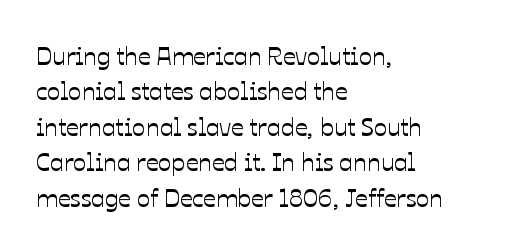
{"italic": "no", "underline": "no", "align": "left", "line_spacing": "normal", "line_spacing_ratio": 1.42, "letter_spacing": "normal", "letter_spacing_em": 0.0, "glyph_px": 25}
